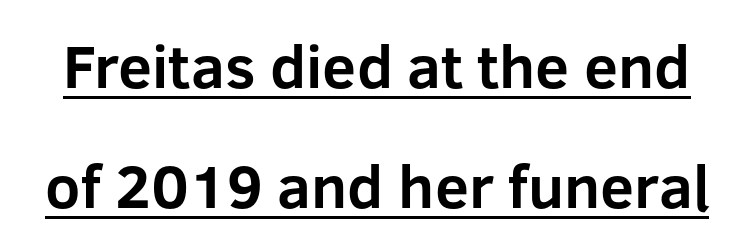
Q: Is the text bold? A: Yes.
Q: Is the text italic (slanted)? A: No, it is upright.
Q: Is the typeface a serif or a sans-serif typeface? A: Sans-serif.
Q: Is the text underlined? A: Yes.
Q: Is the spacing between letters normal or unusually wide? A: Normal.
Q: Is the spacing between lines tight, normal or loose? A: Loose.
Q: Width (condensed, normal, or wide)? A: Normal.
Q: Stroke contrast? A: Low.
Q: x-height? A: Medium.
Q: Monospaced? A: No.
